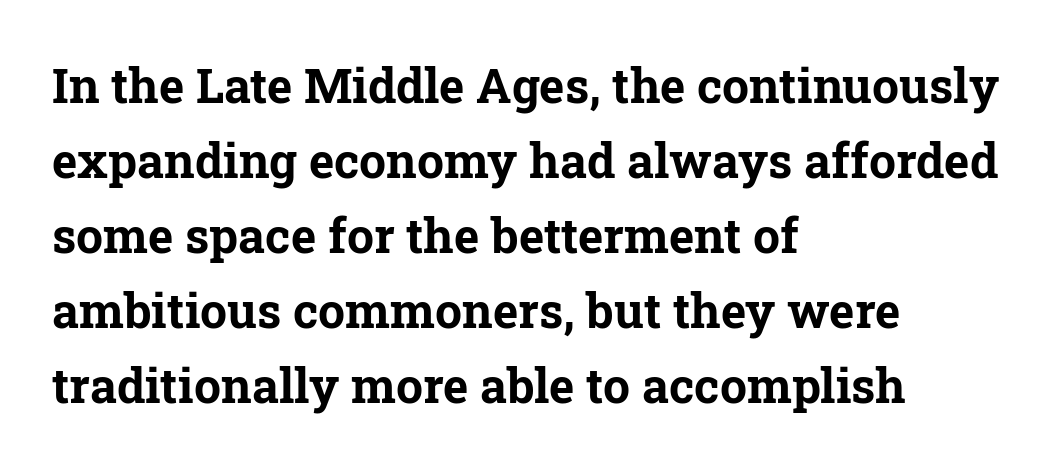
Horizontal bands of white between lines are of average thickness. The designer went with a serif here, giving each stem small feet. Tall strokes in this sample are plumb rather than angled. Thick stems and heavy bowls — unmistakably bold.
